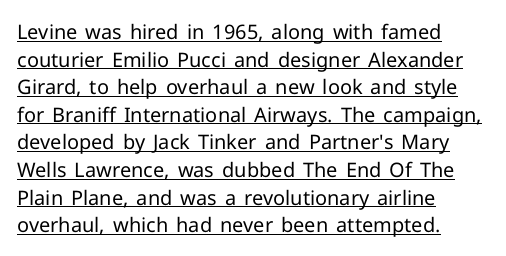
{"italic": "no", "bold": "no", "underline": "yes", "align": "left", "line_spacing": "normal", "line_spacing_ratio": 1.38, "letter_spacing": "normal", "letter_spacing_em": 0.0, "glyph_px": 20}
